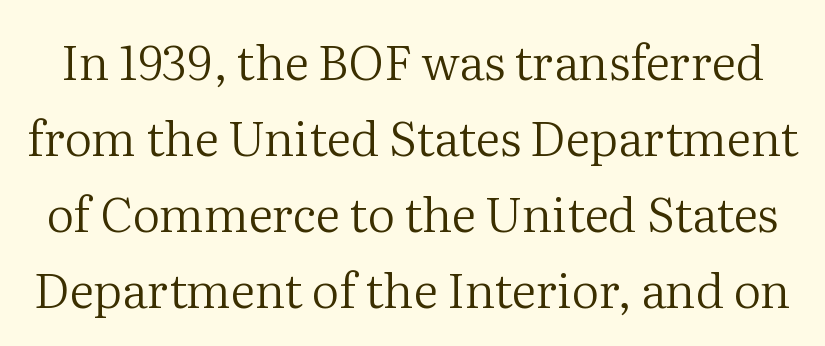
{"serif": "yes", "italic": "no", "bold": "no", "weight": "regular", "width": "normal", "stroke_contrast": "medium", "x_height": "medium", "monospaced": "no", "underline": "no", "line_spacing": "normal", "line_spacing_ratio": 1.58, "letter_spacing": "normal", "letter_spacing_em": 0.0, "glyph_px": 48}
